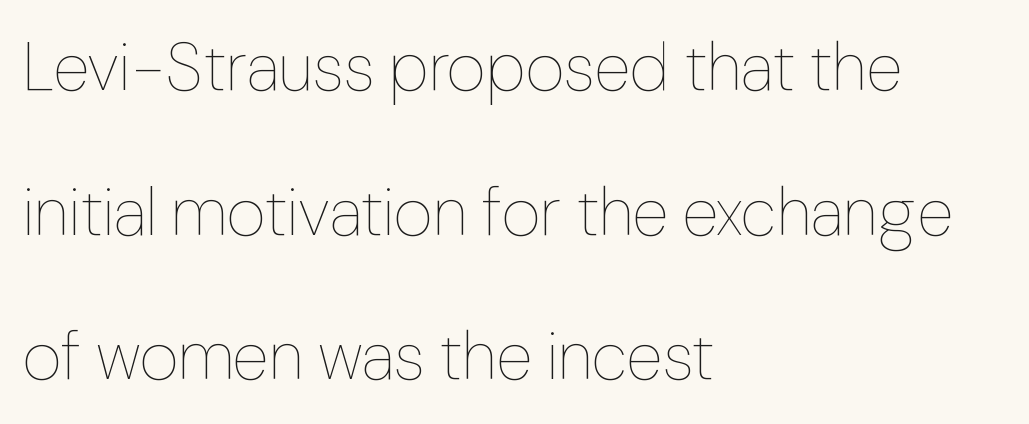
The image shows 67 px thin type, upright; set left-aligned, loose line spacing (2.16x), normal letter spacing, not underlined; low stroke contrast and a medium x-height.
